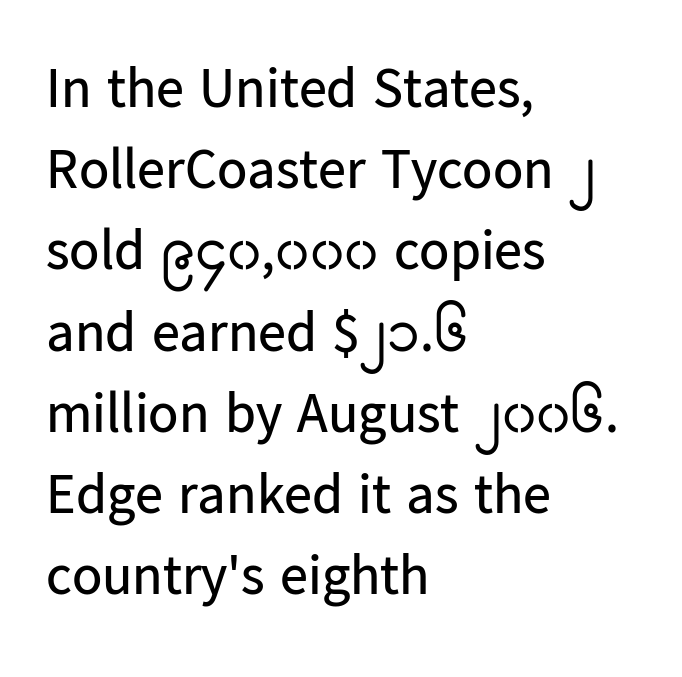
The image shows 56 px regular-weight sans-serif type, upright; set left-aligned, normal line spacing (1.45x), normal letter spacing, not underlined; low stroke contrast and a medium x-height.
